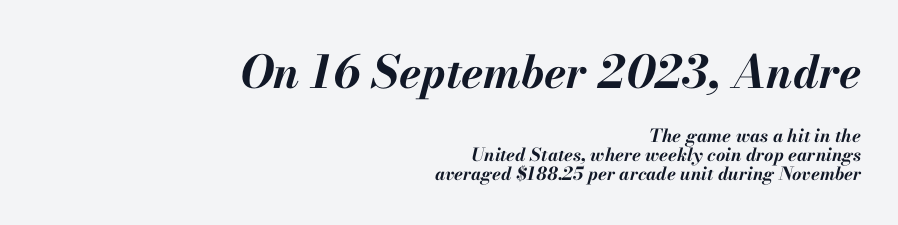
Whoever set this chose condensed vertical rhythm over breathing room. Leftover space on each line is placed entirely before the opening word. Honestly, there is no underline to notice here at all. The tracking reads as untouched default to a designer's eye.
